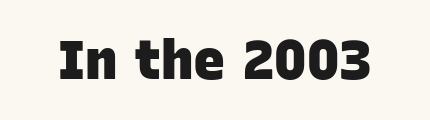
The image shows 54 px heavy sans-serif type; set normal letter spacing, not underlined; low stroke contrast and a large x-height.
